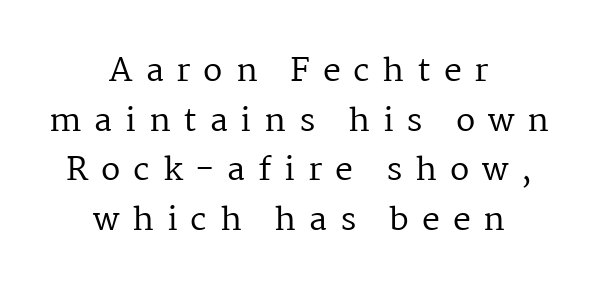
Q: Is the text bold? A: No.
Q: Is the text italic (slanted)? A: No, it is upright.
Q: Is the typeface a serif or a sans-serif typeface? A: Serif.
Q: Is the text underlined? A: No.
Q: How is the paragraph aligned? A: Centered.
Q: Is the spacing between letters normal or unusually wide? A: Unusually wide.
Q: Is the spacing between lines tight, normal or loose? A: Normal.
Q: Width (condensed, normal, or wide)? A: Normal.
Q: Stroke contrast? A: Medium.
Q: x-height? A: Medium.
Q: Monospaced? A: No.
